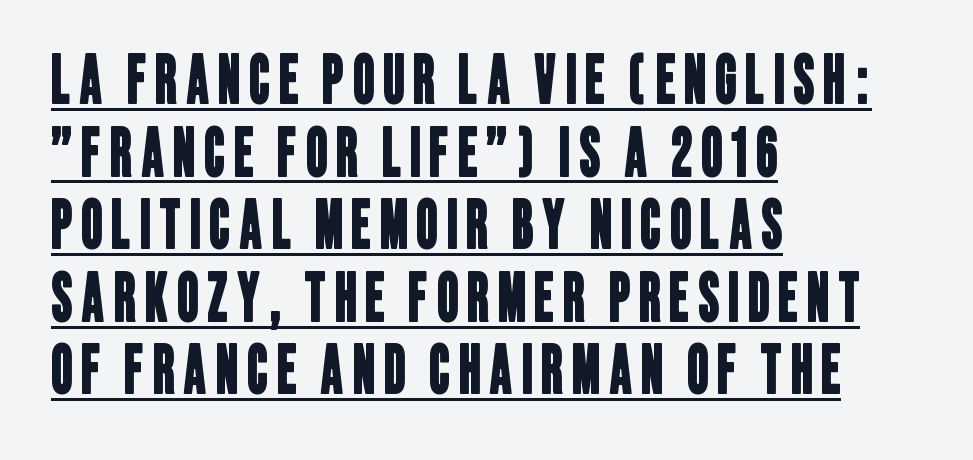
Q: Is the typeface a serif or a sans-serif typeface? A: Sans-serif.
Q: Is the text underlined? A: Yes.
Q: How is the paragraph aligned? A: Left-aligned.
Q: Is the spacing between lines tight, normal or loose? A: Tight.
Q: Width (condensed, normal, or wide)? A: Condensed.
Q: Stroke contrast? A: Low.
Q: x-height? A: Large.
Q: Monospaced? A: No.
